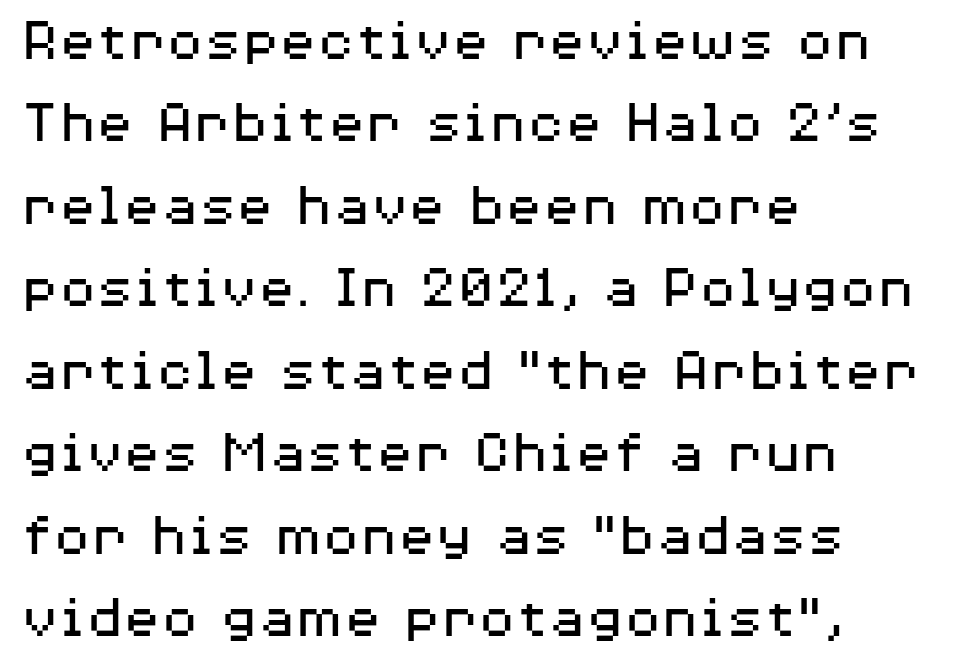
The strokes are not fattened; the text isn't bold. Honestly, there is no underline to notice here at all. Grotesque or geometric, the face here clearly has no serifs. Here the designer chose a conventional face with non-uniform glyph widths. Evenly set lines give the paragraph a standard silhouette. There is no visible air inserted between adjacent glyphs.
